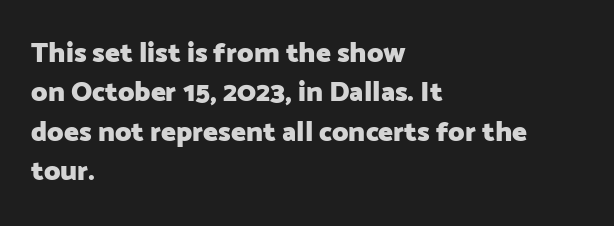
Q: Is the text bold? A: Yes.
Q: Is the text italic (slanted)? A: No, it is upright.
Q: Is the typeface a serif or a sans-serif typeface? A: Sans-serif.
Q: Is the text underlined? A: No.
Q: How is the paragraph aligned? A: Left-aligned.
Q: Is the spacing between letters normal or unusually wide? A: Normal.
Q: Is the spacing between lines tight, normal or loose? A: Normal.
Q: Width (condensed, normal, or wide)? A: Normal.
Q: Stroke contrast? A: Low.
Q: x-height? A: Medium.
Q: Monospaced? A: No.
